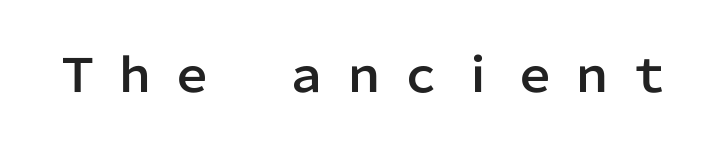
The image shows 46 px sans-serif type, upright; set unusually wide letter spacing (+0.24 em), not underlined; low stroke contrast and a medium x-height.
